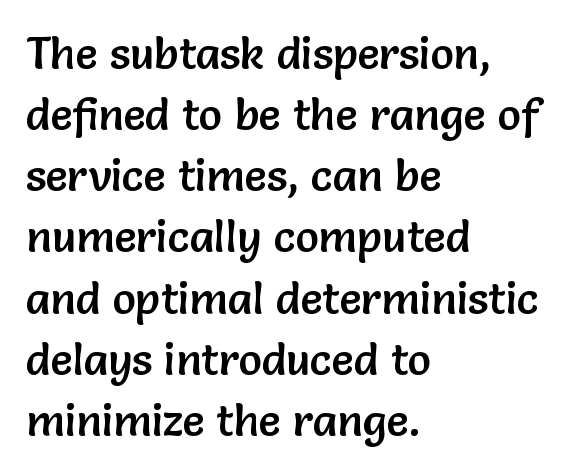
The glyphs in this specimen are sans serif. Bare-footed words on every line. Posture: upright roman. Does the copy run flush right? No — it runs flush left.
